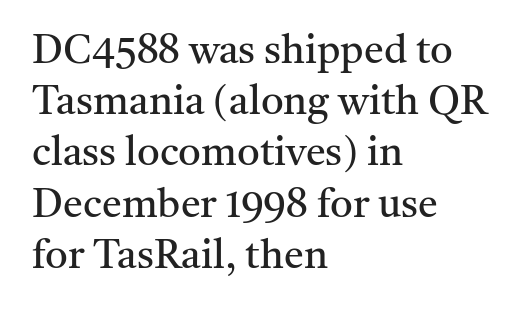
Q: Is the text bold? A: No.
Q: Is the text italic (slanted)? A: No, it is upright.
Q: Is the typeface a serif or a sans-serif typeface? A: Serif.
Q: Is the text underlined? A: No.
Q: How is the paragraph aligned? A: Left-aligned.
Q: Is the spacing between letters normal or unusually wide? A: Normal.
Q: Is the spacing between lines tight, normal or loose? A: Normal.
Q: Width (condensed, normal, or wide)? A: Normal.
Q: Stroke contrast? A: Medium.
Q: x-height? A: Medium.
Q: Monospaced? A: No.
